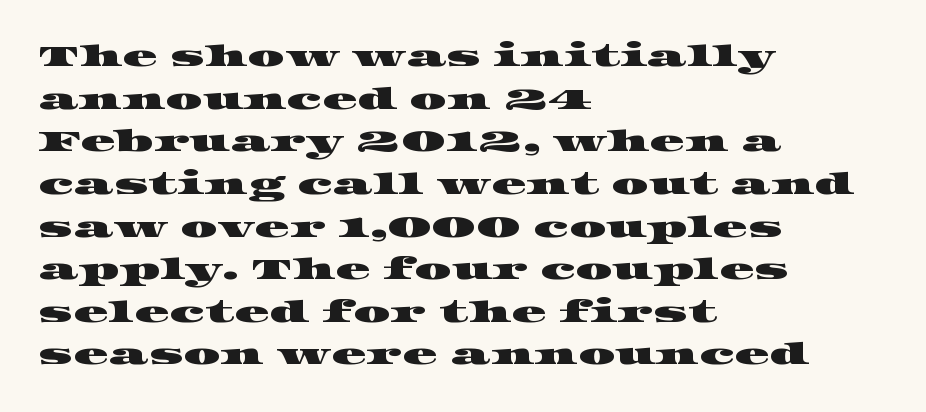
Q: Is the typeface a serif or a sans-serif typeface? A: Serif.
Q: Is the text underlined? A: No.
Q: How is the paragraph aligned? A: Left-aligned.
Q: Is the spacing between letters normal or unusually wide? A: Normal.
Q: Is the spacing between lines tight, normal or loose? A: Normal.
Q: Width (condensed, normal, or wide)? A: Wide.
Q: Stroke contrast? A: High.
Q: x-height? A: Large.
Q: Monospaced? A: No.
